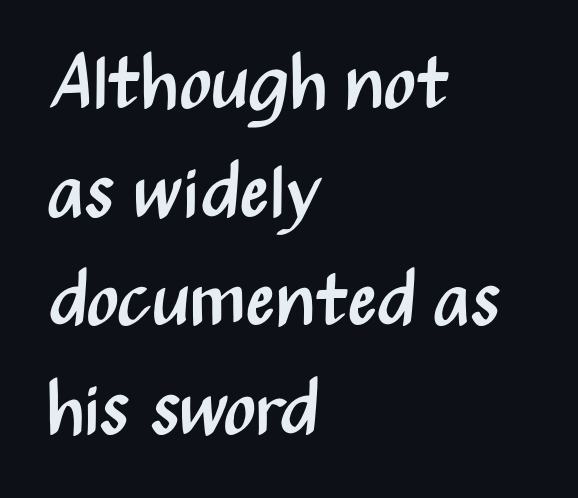
Q: Is the text bold? A: No.
Q: Is the text italic (slanted)? A: No, it is upright.
Q: Is the typeface a serif or a sans-serif typeface? A: Sans-serif.
Q: Is the text underlined? A: No.
Q: How is the paragraph aligned? A: Left-aligned.
Q: Is the spacing between letters normal or unusually wide? A: Normal.
Q: Is the spacing between lines tight, normal or loose? A: Normal.
Q: Width (condensed, normal, or wide)? A: Condensed.
Q: Stroke contrast? A: Medium.
Q: x-height? A: Medium.
Q: Monospaced? A: No.
